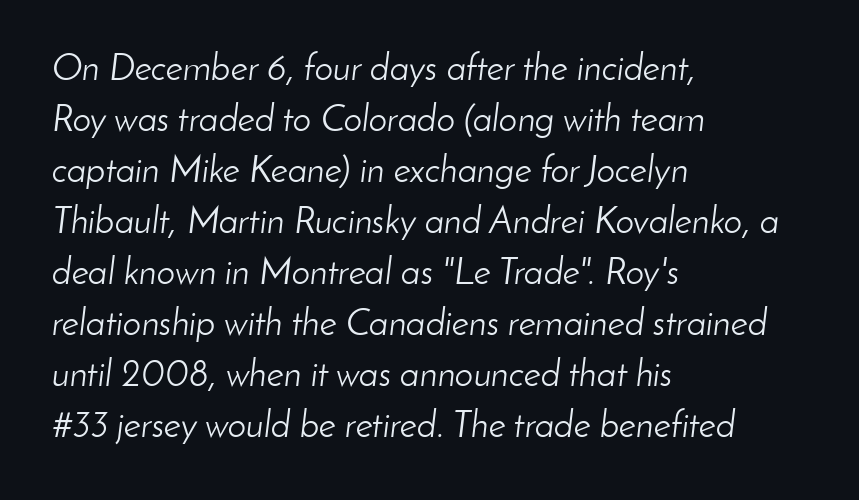
The image shows 37 px light type, italic (leaning right); set left-aligned, normal line spacing (1.38x), normal letter spacing, not underlined; low stroke contrast and a small x-height.
